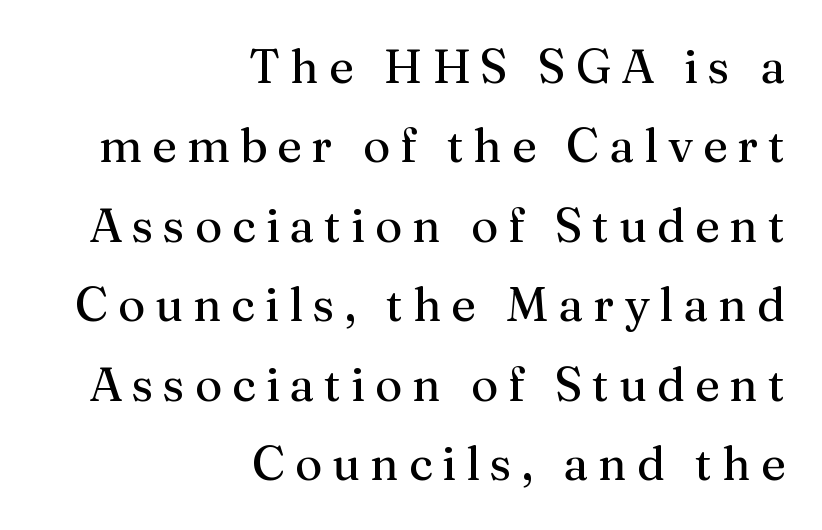
Q: Is the text bold? A: No.
Q: Is the text italic (slanted)? A: No, it is upright.
Q: Is the typeface a serif or a sans-serif typeface? A: Serif.
Q: Is the text underlined? A: No.
Q: How is the paragraph aligned? A: Right-aligned.
Q: Is the spacing between letters normal or unusually wide? A: Unusually wide.
Q: Is the spacing between lines tight, normal or loose? A: Normal.
Q: Width (condensed, normal, or wide)? A: Normal.
Q: Stroke contrast? A: Medium.
Q: x-height? A: Medium.
Q: Monospaced? A: No.
